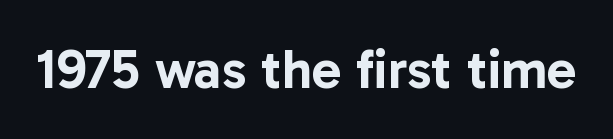
Is this a fixed-width face? No — the glyphs have proportional, varying widths. Font category for this specimen: sans-serif. Descenders are the only things crossing below the line. Ordinary non-slanted type is in use.
